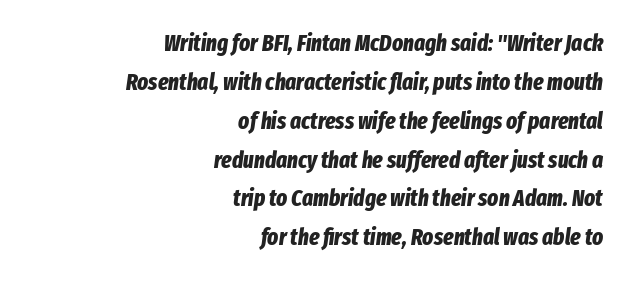
The text carries the slant typical of an italic or oblique font. Evenly set lines give the paragraph a standard silhouette. Is the block centered? No — it sits flush against the right margin. Inter-character spacing is left at the font's built-in metrics.
